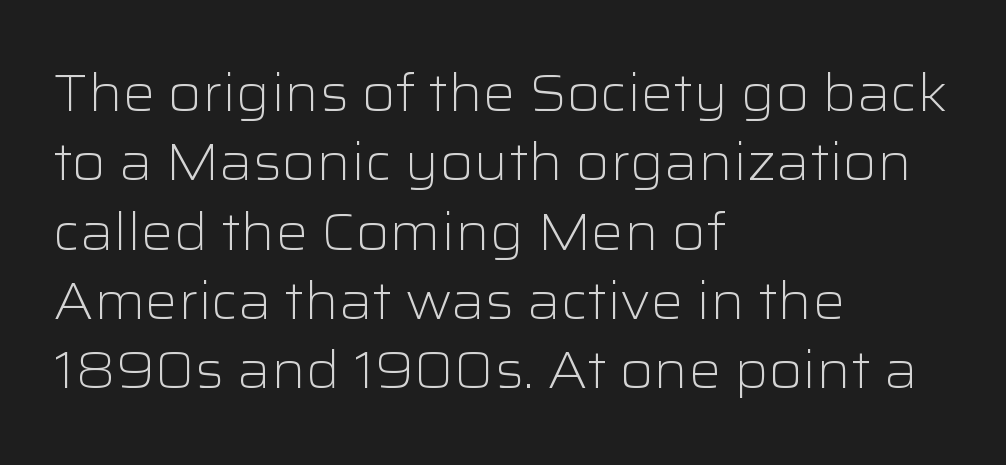
{"serif": "no", "italic": "no", "bold": "no", "weight": "light", "width": "wide", "stroke_contrast": "low", "x_height": "medium", "monospaced": "no", "underline": "no", "align": "left", "line_spacing": "normal", "line_spacing_ratio": 1.36, "letter_spacing": "normal", "letter_spacing_em": 0.0, "glyph_px": 51}
